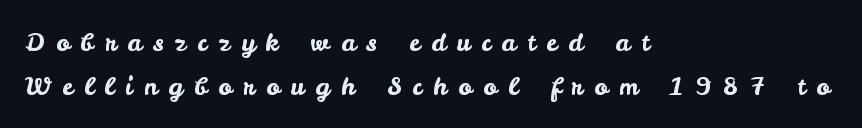
{"underline": "no", "align": "left", "line_spacing_ratio": 1.76, "letter_spacing": "wide", "letter_spacing_em": 0.45, "glyph_px": 25}
